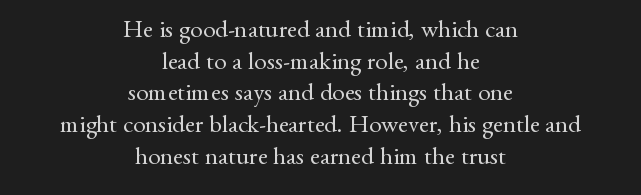
Decoration check: the copy has no underline. Does extra space separate the letters? No, they use regular spacing. Letters have the restrained weight of plain body copy at most. Italic: no, the glyphs are upright roman.
